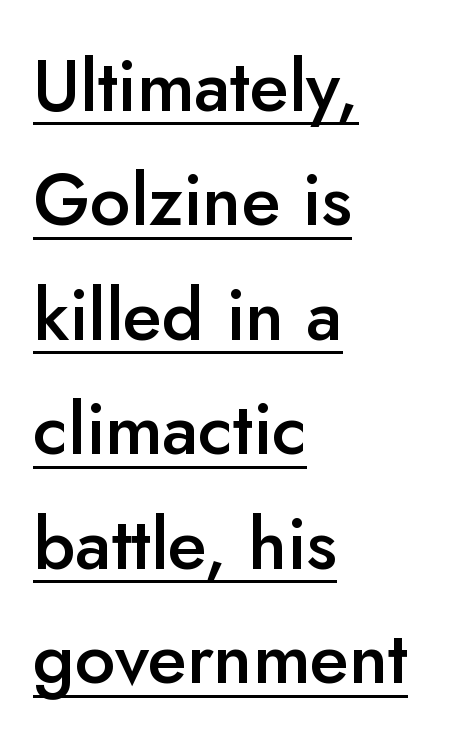
{"serif": "no", "italic": "no", "bold": "semi", "weight": "semibold", "width": "normal", "stroke_contrast": "low", "x_height": "small", "monospaced": "no", "underline": "yes", "align": "left", "line_spacing": "normal", "line_spacing_ratio": 1.59, "letter_spacing": "normal", "letter_spacing_em": 0.0, "glyph_px": 72}
